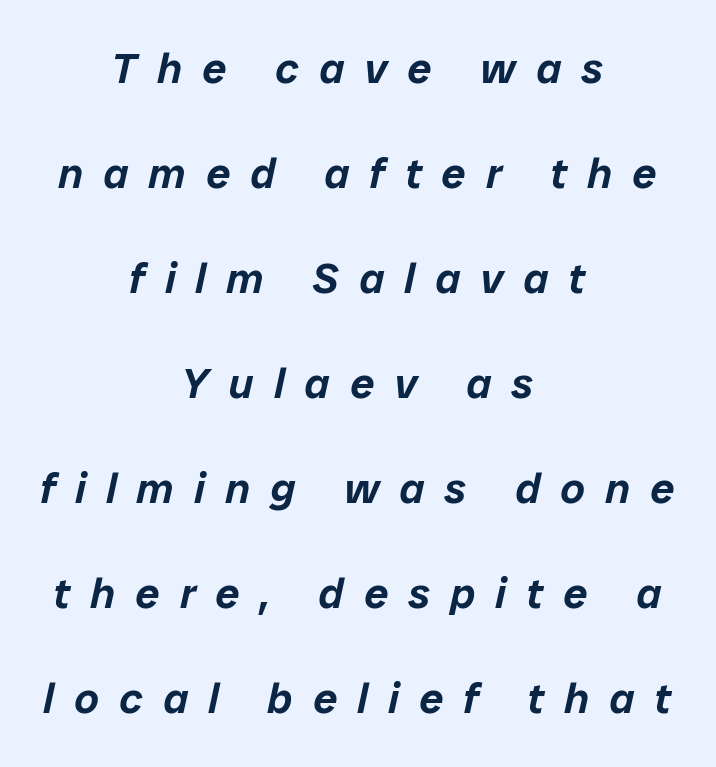
Looks like regular typesetting: each glyph gets only the width it needs. The face used here is rendered with a markedly widened letterfit. The rendering applies a slant to the glyphs. Teacher's note: observe the equal gaps on both sides — that is centered alignment. No word sits above an underline. Leading: increased.
